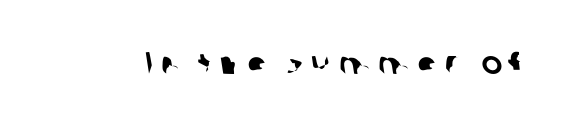
Q: Is the typeface a serif or a sans-serif typeface? A: Sans-serif.
Q: Is the text underlined? A: No.
Q: Is the spacing between letters normal or unusually wide? A: Unusually wide.
Q: Width (condensed, normal, or wide)? A: Normal.
Q: Stroke contrast? A: Low.
Q: x-height? A: Medium.
Q: Monospaced? A: No.
